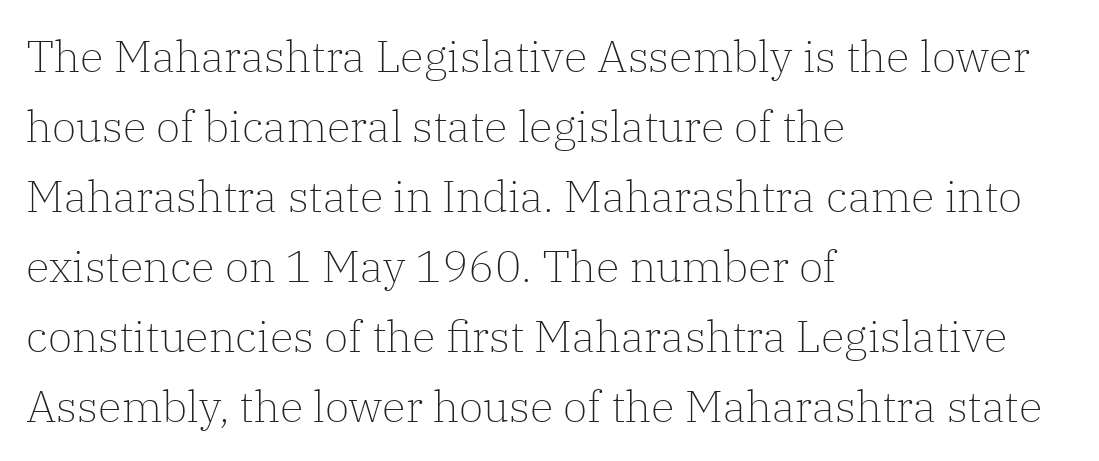
The image shows 44 px light serif type, upright; set left-aligned, normal line spacing (1.59x), normal letter spacing, not underlined; low stroke contrast and a medium x-height.
